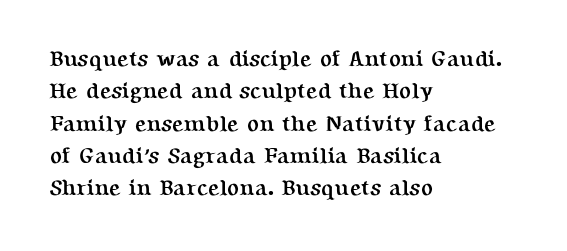
This block has exactly the height ordinary leading produces. A roman cut, with each character standing at attention. Typesetter's note: full bold, strokes at maximum text heaviness. The rendering anchors every line to the left-hand side.
